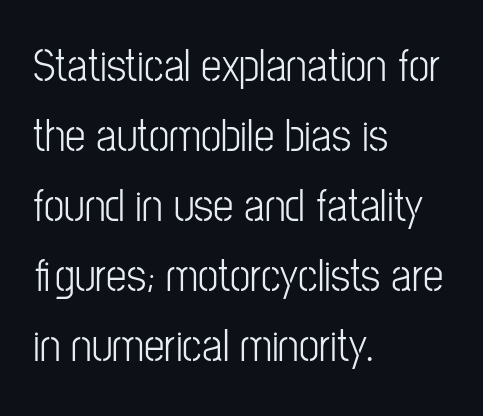
{"serif": "no", "italic": "no", "bold": "no", "weight": "light", "width": "condensed", "stroke_contrast": "low", "x_height": "medium", "monospaced": "no", "underline": "no", "align": "left", "line_spacing": "normal", "line_spacing_ratio": 1.52, "letter_spacing": "normal", "letter_spacing_em": 0.0, "glyph_px": 46}
